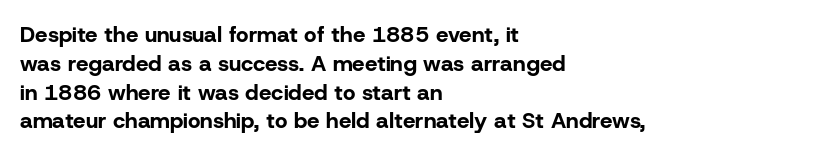
The rows are spaced the way most documents space them. Its strokes are broad and dark, the hallmark of bold type. Posture: upright roman. A bare baseline throughout the passage.
